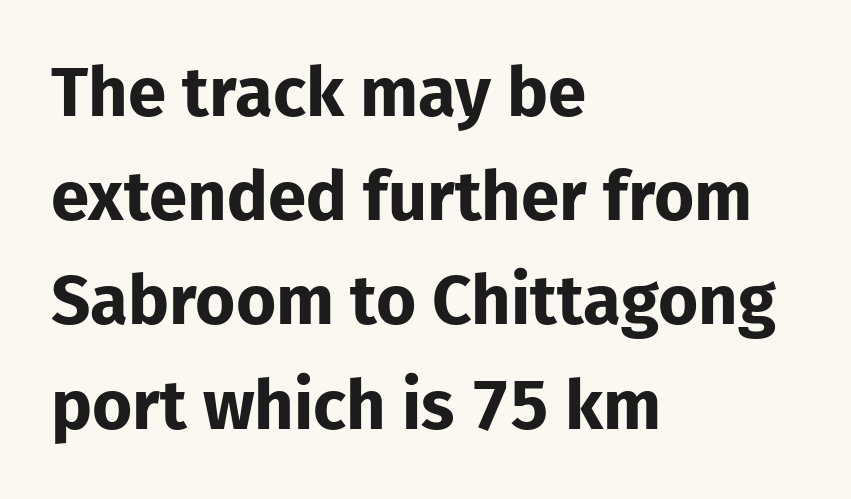
Q: Is the text bold? A: Yes.
Q: Is the text italic (slanted)? A: No, it is upright.
Q: Is the typeface a serif or a sans-serif typeface? A: Sans-serif.
Q: Is the text underlined? A: No.
Q: How is the paragraph aligned? A: Left-aligned.
Q: Is the spacing between letters normal or unusually wide? A: Normal.
Q: Is the spacing between lines tight, normal or loose? A: Normal.
Q: Width (condensed, normal, or wide)? A: Normal.
Q: Stroke contrast? A: Low.
Q: x-height? A: Medium.
Q: Monospaced? A: No.
